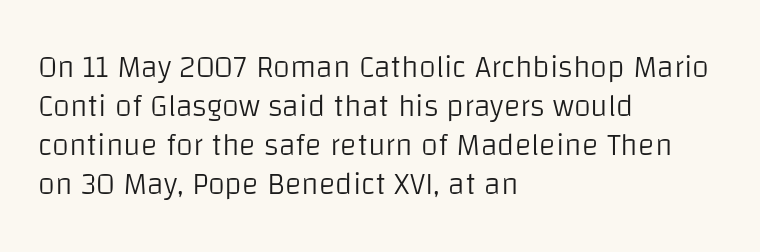
A typesetter would call this proportional, since set widths differ per character. Quick note: interline space is typical. Vertical strokes here are truly vertical. Summary of weight: not heavy and not bold.
